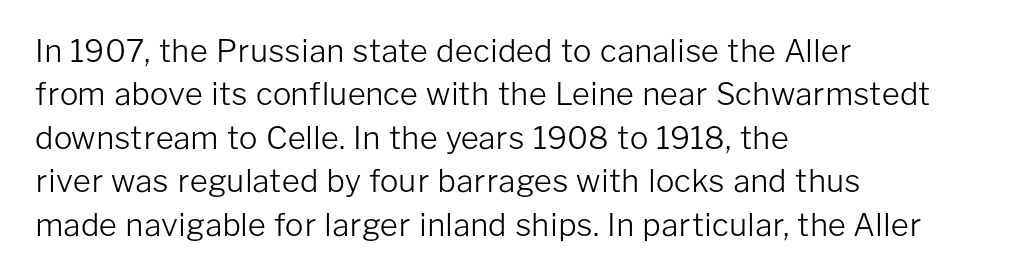
{"serif": "no", "italic": "no", "bold": "no", "weight": "light", "width": "normal", "stroke_contrast": "low", "x_height": "medium", "monospaced": "no", "underline": "no", "align": "left", "line_spacing": "normal", "line_spacing_ratio": 1.4, "letter_spacing": "normal", "letter_spacing_em": 0.0, "glyph_px": 31}
